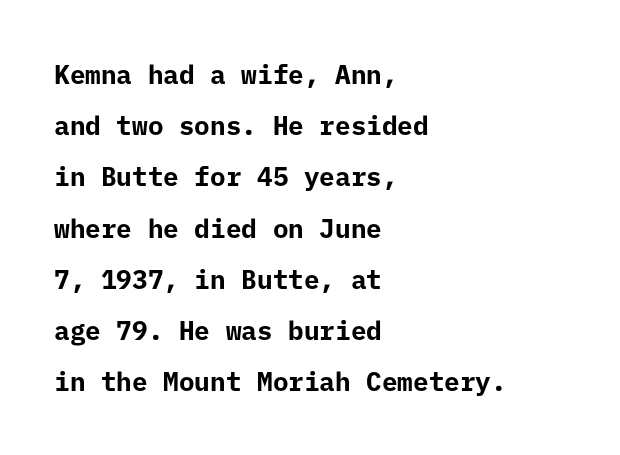
Q: Is the text bold? A: Yes.
Q: Is the text italic (slanted)? A: No, it is upright.
Q: Is the text underlined? A: No.
Q: How is the paragraph aligned? A: Left-aligned.
Q: Is the spacing between letters normal or unusually wide? A: Normal.
Q: Is the spacing between lines tight, normal or loose? A: Loose.
